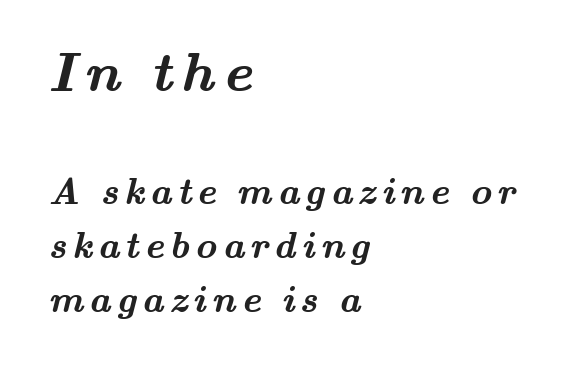
{"serif": "yes", "bold": "yes", "weight": "semibold", "width": "wide", "stroke_contrast": "medium", "x_height": "small", "monospaced": "no", "underline": "no", "align": "left", "line_spacing": "normal", "line_spacing_ratio": 1.46, "larger_block": "first", "size_ratio": 1.51, "glyph_px": 56}
